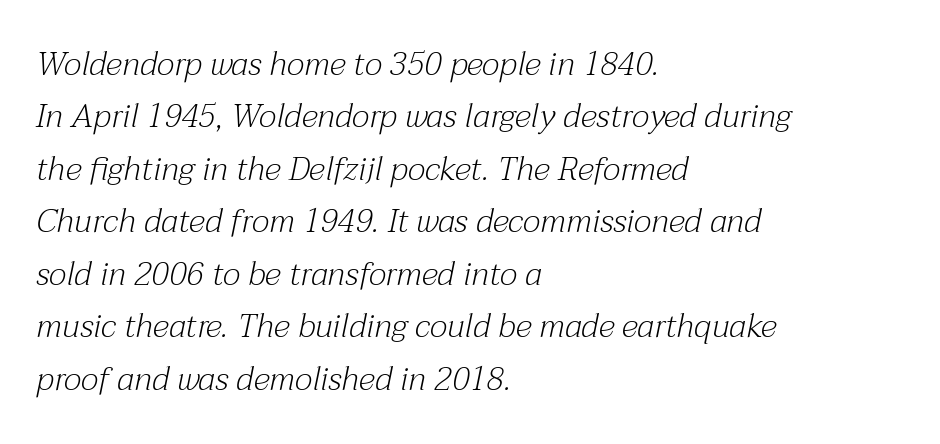
Compared with ordinary roman type, these characters are visibly tilted. The rendering anchors every line to the left-hand side. Does the type have serifs? Yes, each stem ends in a small foot. Baseline-to-baseline distance is the conventional proportion of letter height. Glance below the letters and you will spot only blank space.
